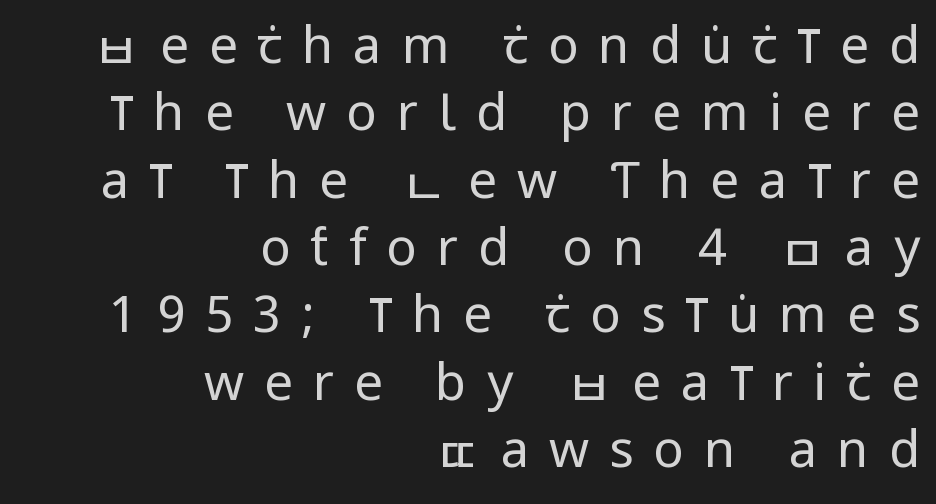
The letters stand upright; this is a roman face. This is not heavy type; no bold has been used. Evenly set lines give the paragraph a standard silhouette. Notice how the passage keeps a crisp vertical edge on the right only.
